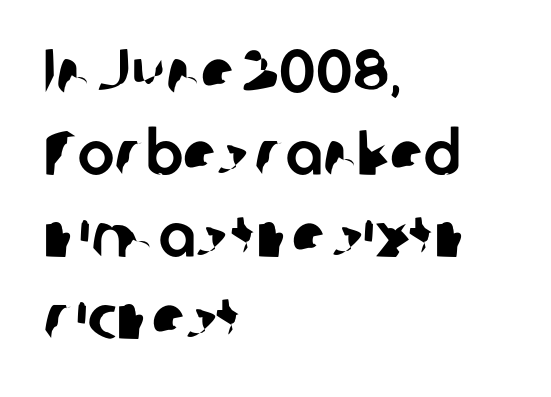
{"serif": "no", "width": "normal", "stroke_contrast": "low", "x_height": "medium", "monospaced": "no", "underline": "no", "align": "left", "line_spacing": "normal", "line_spacing_ratio": 1.32, "letter_spacing": "normal", "letter_spacing_em": 0.0, "glyph_px": 62}
